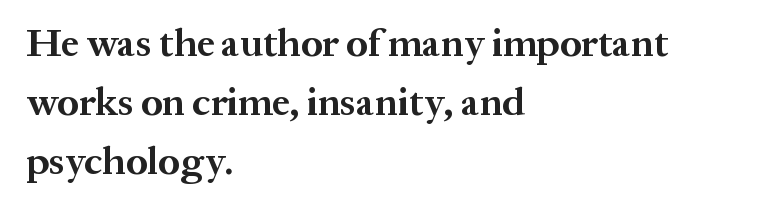
{"serif": "yes", "italic": "no", "bold": "yes", "weight": "bold", "width": "normal", "stroke_contrast": "medium", "x_height": "medium", "monospaced": "no", "underline": "no", "align": "left", "line_spacing": "normal", "line_spacing_ratio": 1.51, "letter_spacing": "normal", "letter_spacing_em": 0.0, "glyph_px": 39}
